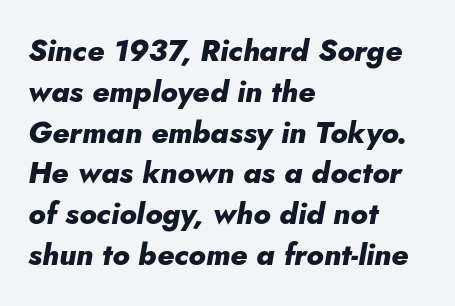
The image shows 30 px heavy type, italic (leaning right); set left-aligned, normal line spacing (1.36x), normal letter spacing, not underlined; low stroke contrast and a small x-height.
